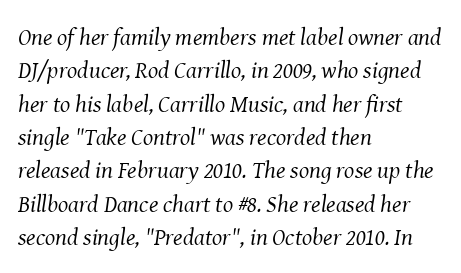
The image shows 24 px text type, italic (leaning right); set left-aligned, normal line spacing (1.39x), normal letter spacing, not underlined.
